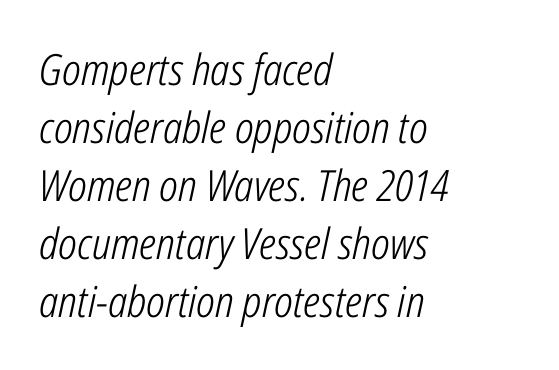
The image shows 43 px light, condensed type, italic (leaning right); set left-aligned, normal line spacing (1.35x), normal letter spacing, not underlined; low stroke contrast and a medium x-height.
